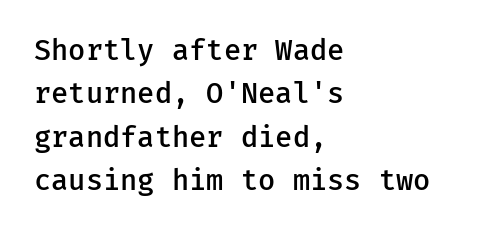
Typographic density is moderately raised because the face is semibold. This rendering features lettering with no underline. If you measured baseline to baseline, you'd find a middling distance. Compared with typical body copy, the letter spacing here is the same.
